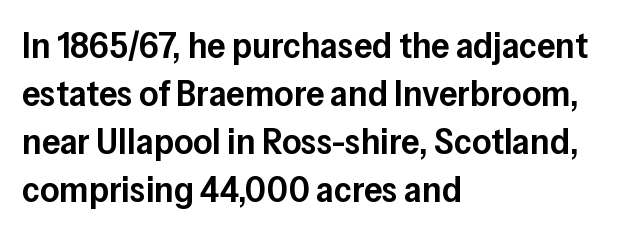
The image shows 37 px semibold sans-serif type, upright; set left-aligned, normal line spacing (1.3x), normal letter spacing, not underlined; low stroke contrast and a medium x-height.
